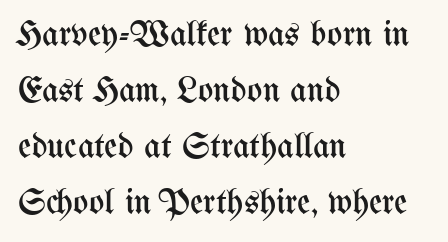
Just letters on the line, the space beneath them empty. Rows of type keep a routine distance in the vertical direction. Unlike italic type, these characters show no tilt at all. Leftover space on each line is placed entirely after the last word.
